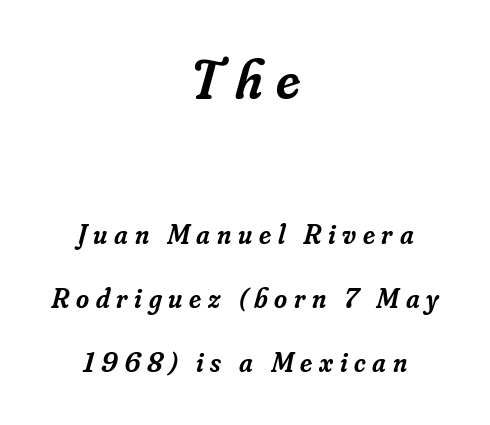
{"serif": "yes", "italic": "yes", "lean": "right", "slant_degrees": 16, "bold": "semi", "weight": "semibold", "width": "normal", "stroke_contrast": "low", "x_height": "small", "monospaced": "no", "underline": "no", "align": "center", "line_spacing": "loose", "line_spacing_ratio": 2.28, "letter_spacing": "wide", "letter_spacing_em": 0.24, "larger_block": "first", "size_ratio": 2.0, "glyph_px": 56}
